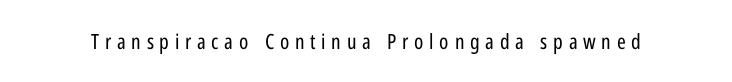
The image shows 21 px text type, upright; set unusually wide letter spacing (+0.27 em), not underlined.
